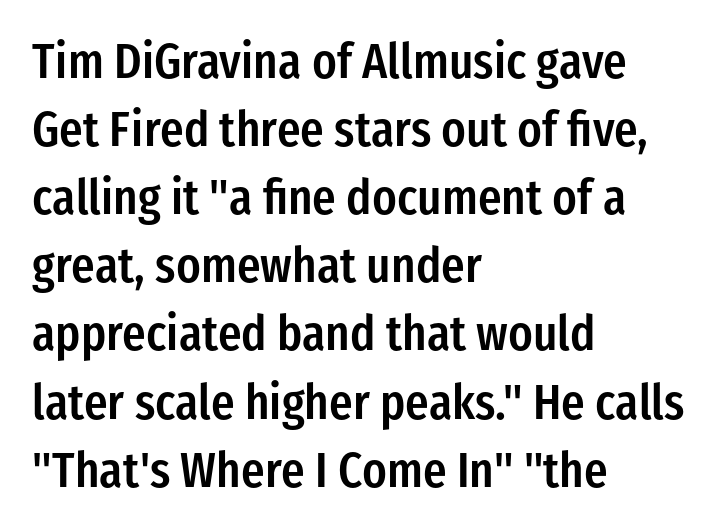
Q: Is the text bold? A: Semi-bold.
Q: Is the text italic (slanted)? A: No, it is upright.
Q: Is the typeface a serif or a sans-serif typeface? A: Sans-serif.
Q: Is the text underlined? A: No.
Q: How is the paragraph aligned? A: Left-aligned.
Q: Is the spacing between letters normal or unusually wide? A: Normal.
Q: Is the spacing between lines tight, normal or loose? A: Normal.
Q: Width (condensed, normal, or wide)? A: Condensed.
Q: Stroke contrast? A: Low.
Q: x-height? A: Medium.
Q: Monospaced? A: No.
